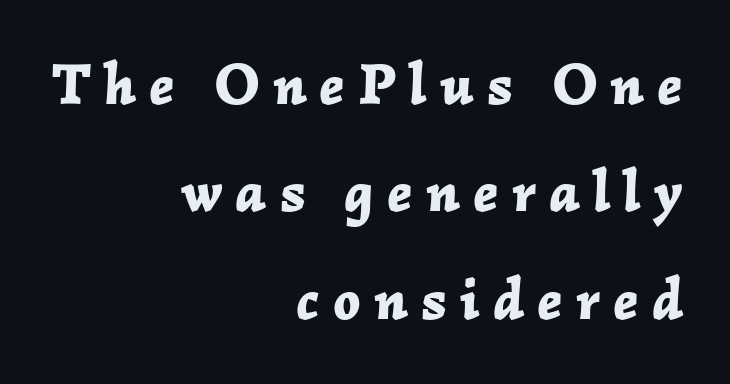
Q: Is the text bold? A: Yes.
Q: Is the text italic (slanted)? A: Yes, it leans right by about 2 degrees.
Q: Is the text underlined? A: No.
Q: How is the paragraph aligned? A: Right-aligned.
Q: Is the spacing between letters normal or unusually wide? A: Unusually wide.
Q: Width (condensed, normal, or wide)? A: Normal.
Q: Stroke contrast? A: Low.
Q: x-height? A: Medium.
Q: Monospaced? A: No.
